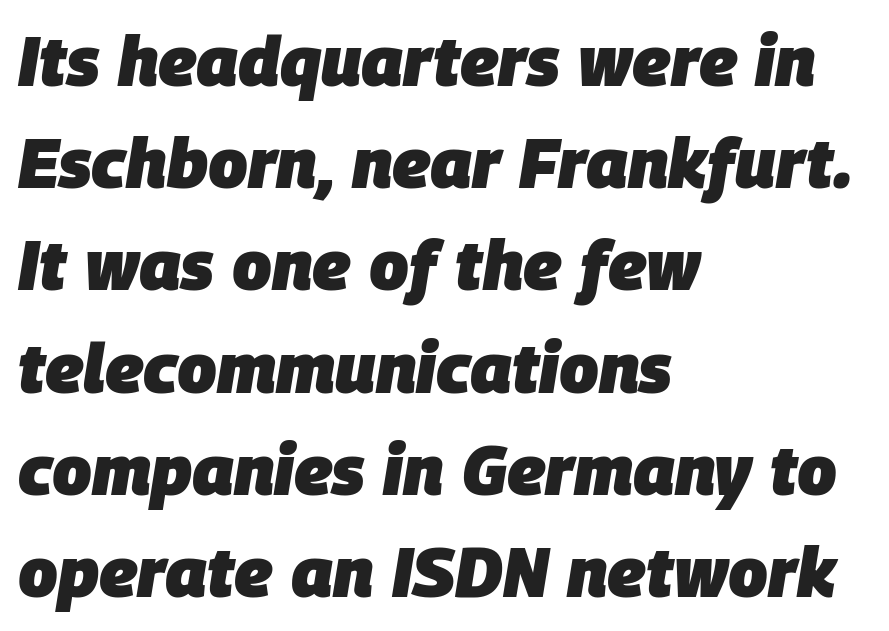
{"italic": "yes", "lean": "right", "slant_degrees": 9, "bold": "yes", "weight": "heavy", "width": "normal", "stroke_contrast": "low", "x_height": "large", "monospaced": "no", "underline": "no", "align": "left", "line_spacing": "normal", "line_spacing_ratio": 1.46, "letter_spacing": "normal", "letter_spacing_em": 0.0, "glyph_px": 70}
